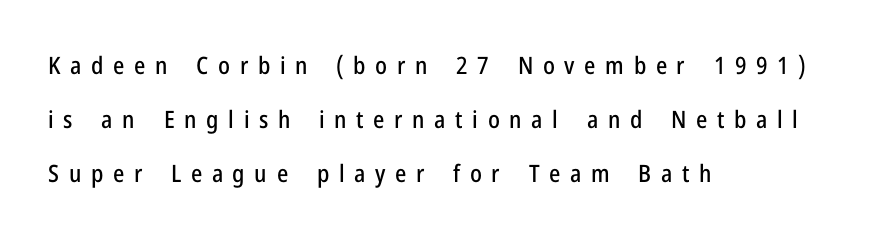
Q: Is the text italic (slanted)? A: No, it is upright.
Q: Is the text underlined? A: No.
Q: How is the paragraph aligned? A: Left-aligned.
Q: Is the spacing between letters normal or unusually wide? A: Unusually wide.
Q: Is the spacing between lines tight, normal or loose? A: Loose.
